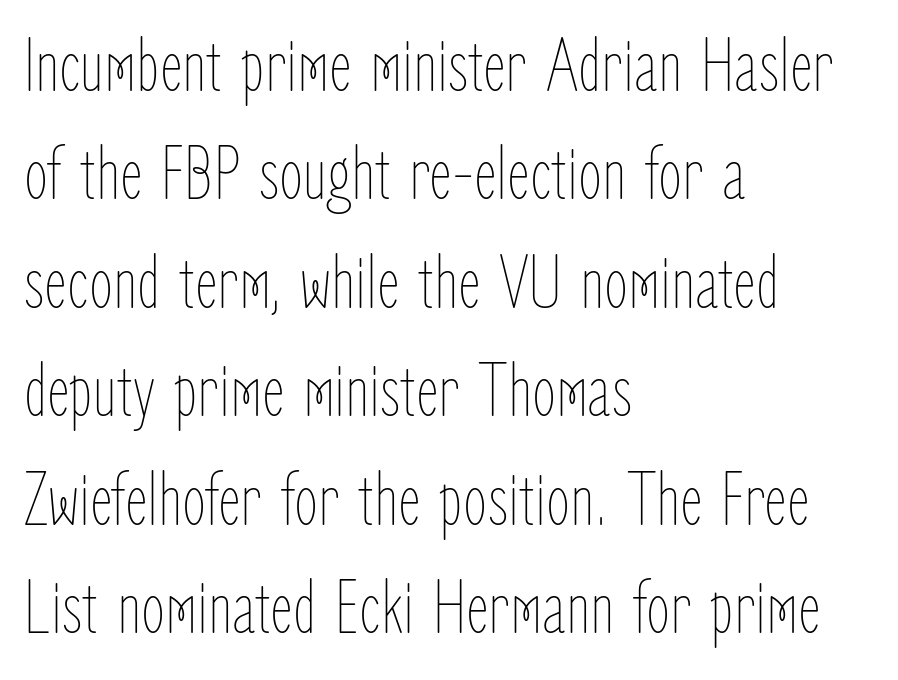
{"italic": "no", "bold": "no", "weight": "thin", "width": "condensed", "stroke_contrast": "low", "x_height": "medium", "monospaced": "no", "underline": "no", "align": "left", "line_spacing": "normal", "line_spacing_ratio": 1.39, "letter_spacing": "normal", "letter_spacing_em": 0.0, "glyph_px": 78}
